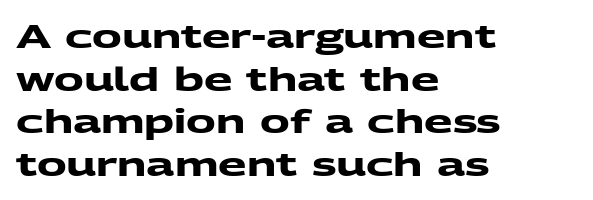
{"serif": "no", "bold": "yes", "weight": "heavy", "width": "wide", "stroke_contrast": "medium", "x_height": "medium", "monospaced": "no", "underline": "no", "align": "left", "line_spacing": "normal", "line_spacing_ratio": 1.29, "letter_spacing": "normal", "letter_spacing_em": 0.0, "glyph_px": 33}
